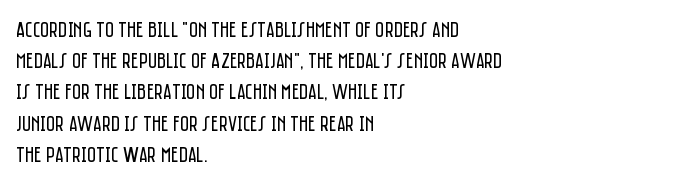
Q: Is the text bold? A: No.
Q: Is the text italic (slanted)? A: No, it is upright.
Q: Is the text underlined? A: No.
Q: How is the paragraph aligned? A: Left-aligned.
Q: Is the spacing between letters normal or unusually wide? A: Normal.
Q: Is the spacing between lines tight, normal or loose? A: Normal.
